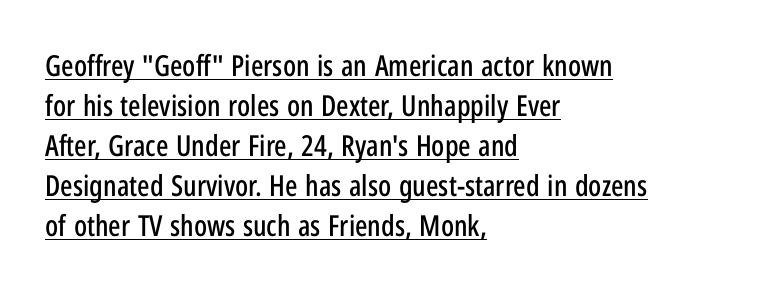
{"serif": "no", "italic": "no", "width": "condensed", "stroke_contrast": "low", "x_height": "medium", "monospaced": "no", "underline": "yes", "align": "left", "line_spacing": "normal", "line_spacing_ratio": 1.38, "letter_spacing": "normal", "letter_spacing_em": 0.0, "glyph_px": 29}
